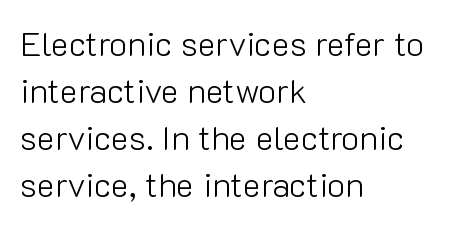
{"serif": "no", "italic": "no", "bold": "no", "weight": "light", "width": "normal", "stroke_contrast": "low", "x_height": "medium", "monospaced": "no", "underline": "no", "align": "left", "line_spacing": "normal", "line_spacing_ratio": 1.38, "letter_spacing": "normal", "letter_spacing_em": 0.0, "glyph_px": 34}
